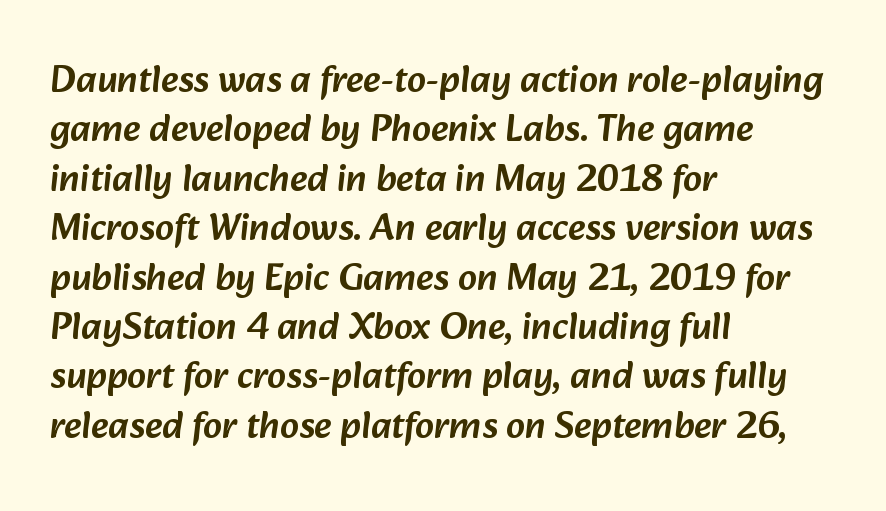
Q: Is the typeface a serif or a sans-serif typeface? A: Sans-serif.
Q: Is the text underlined? A: No.
Q: How is the paragraph aligned? A: Left-aligned.
Q: Is the spacing between letters normal or unusually wide? A: Normal.
Q: Is the spacing between lines tight, normal or loose? A: Normal.
Q: Width (condensed, normal, or wide)? A: Normal.
Q: Stroke contrast? A: Low.
Q: x-height? A: Medium.
Q: Monospaced? A: No.
